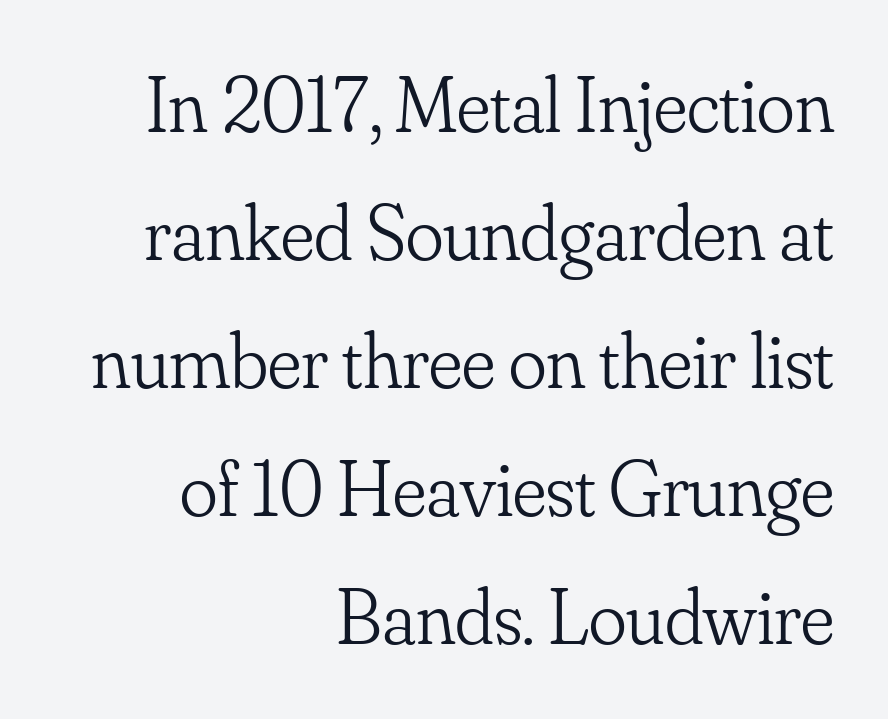
{"serif": "yes", "italic": "no", "bold": "no", "weight": "light", "width": "normal", "stroke_contrast": "low", "x_height": "small", "monospaced": "no", "underline": "no", "align": "right", "line_spacing": "normal", "line_spacing_ratio": 1.62, "letter_spacing": "normal", "letter_spacing_em": 0.0, "glyph_px": 79}
